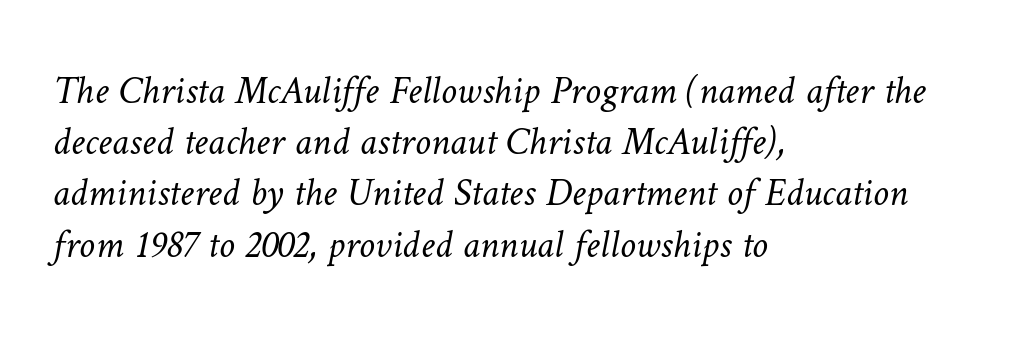
The space directly below the letters is spotless. The lines are quadded left. This block has exactly the height ordinary leading produces. This sample has the flowing, uneven cadence of proportional lettering. This sample uses plain, unmodified letter spacing.
